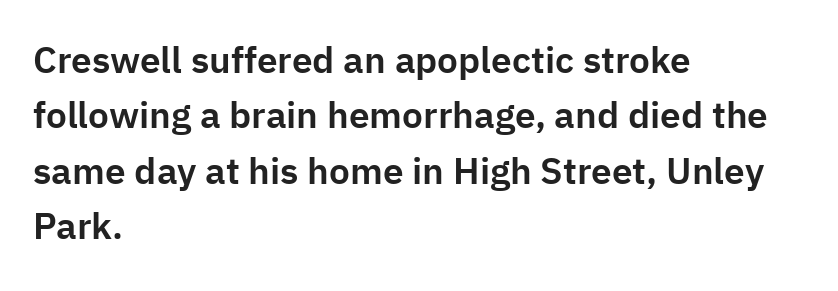
{"serif": "no", "italic": "no", "width": "normal", "stroke_contrast": "low", "x_height": "medium", "monospaced": "no", "underline": "no", "align": "left", "line_spacing": "normal", "line_spacing_ratio": 1.5, "letter_spacing": "normal", "letter_spacing_em": 0.0, "glyph_px": 37}
